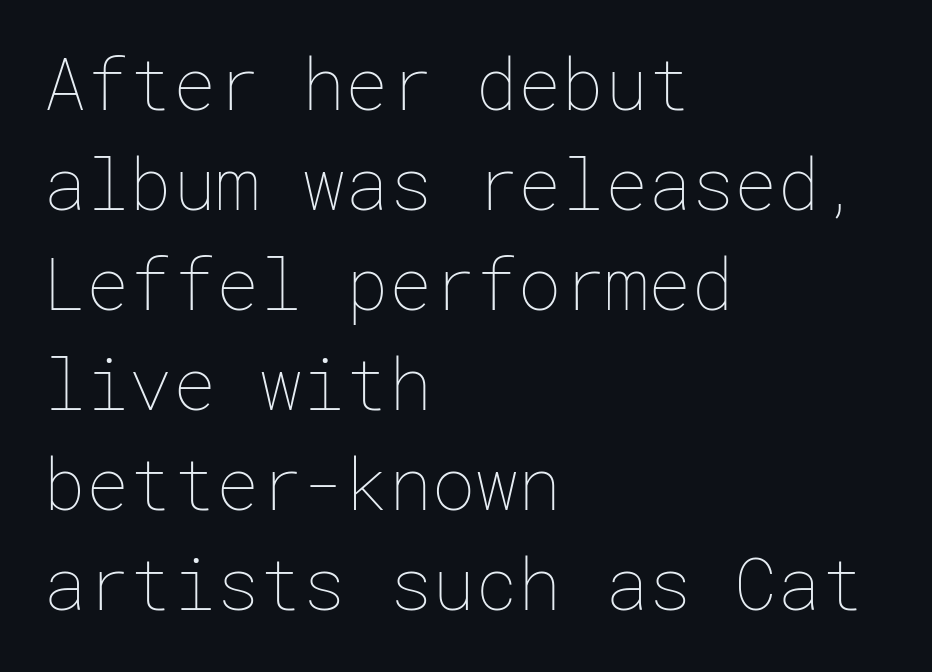
All the whitespace from short lines collects on the right. The passage shown is not underscored anywhere. The specimen reads as upright at a glance. Weight class: somewhere from thin through regular. The tracking reads as untouched default to a designer's eye. Evenly set lines give the paragraph a standard silhouette.
